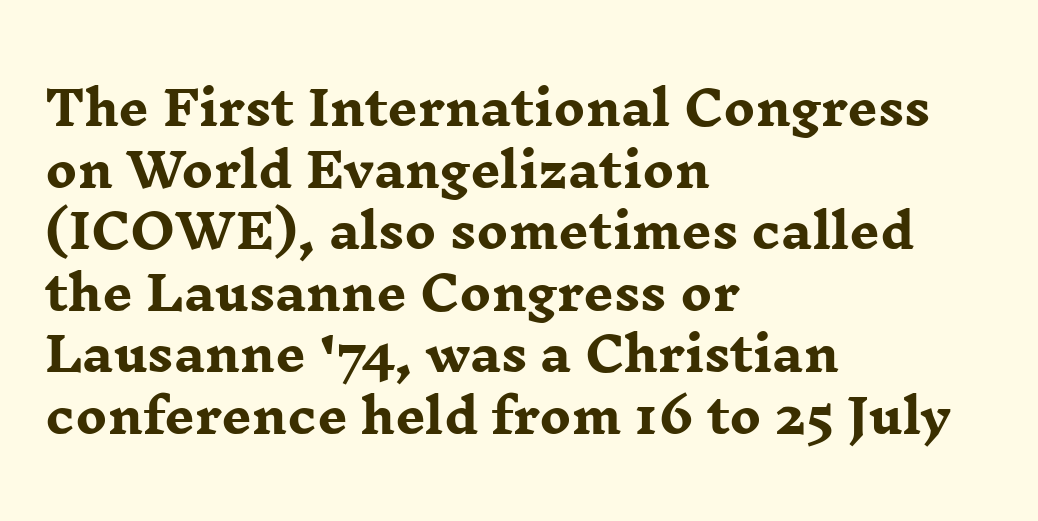
{"serif": "yes", "italic": "no", "bold": "yes", "weight": "heavy", "width": "wide", "stroke_contrast": "low", "x_height": "medium", "monospaced": "no", "underline": "no", "align": "left", "line_spacing": "normal", "line_spacing_ratio": 1.31, "letter_spacing": "normal", "letter_spacing_em": 0.0, "glyph_px": 47}
